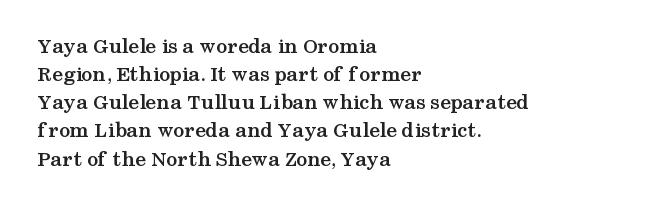
Q: Is the text bold? A: Yes.
Q: Is the text italic (slanted)? A: No, it is upright.
Q: Is the text underlined? A: No.
Q: How is the paragraph aligned? A: Left-aligned.
Q: Is the spacing between letters normal or unusually wide? A: Normal.
Q: Is the spacing between lines tight, normal or loose? A: Normal.
